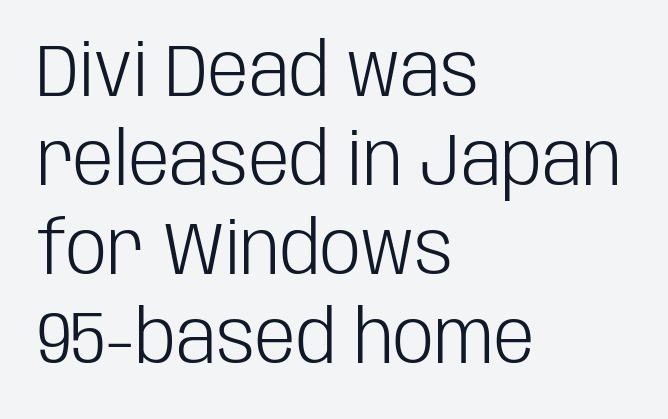
Characters follow at the spacing the type designer built in. Character widths vary here, with narrow letters taking less room than wide ones. The typeface chosen for these lines omits serifs. Weight: in the light-to-regular range. The gap between lines stays unmarked.
